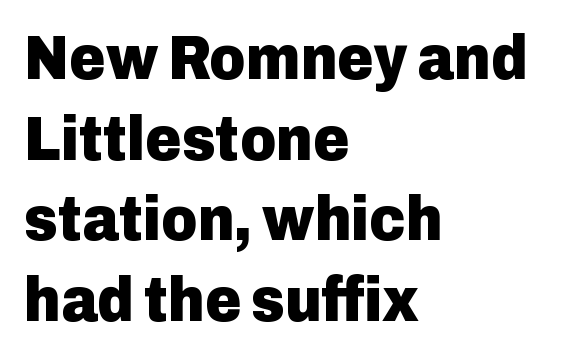
Q: Is the text bold? A: Yes.
Q: Is the text italic (slanted)? A: No, it is upright.
Q: Is the typeface a serif or a sans-serif typeface? A: Sans-serif.
Q: Is the text underlined? A: No.
Q: How is the paragraph aligned? A: Left-aligned.
Q: Is the spacing between letters normal or unusually wide? A: Normal.
Q: Is the spacing between lines tight, normal or loose? A: Normal.
Q: Width (condensed, normal, or wide)? A: Normal.
Q: Stroke contrast? A: Low.
Q: x-height? A: Medium.
Q: Monospaced? A: No.
